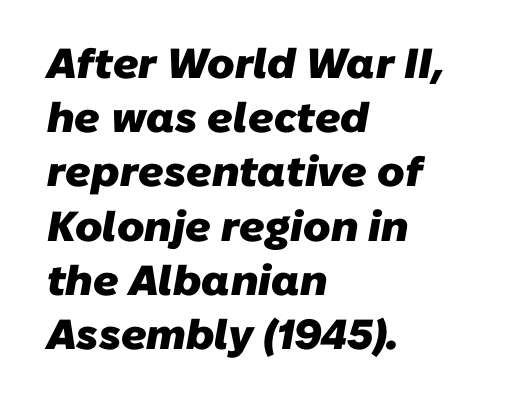
Q: Is the text bold? A: Yes.
Q: Is the typeface a serif or a sans-serif typeface? A: Sans-serif.
Q: Is the text underlined? A: No.
Q: How is the paragraph aligned? A: Left-aligned.
Q: Is the spacing between letters normal or unusually wide? A: Normal.
Q: Is the spacing between lines tight, normal or loose? A: Normal.
Q: Width (condensed, normal, or wide)? A: Normal.
Q: Stroke contrast? A: Low.
Q: x-height? A: Medium.
Q: Monospaced? A: No.
